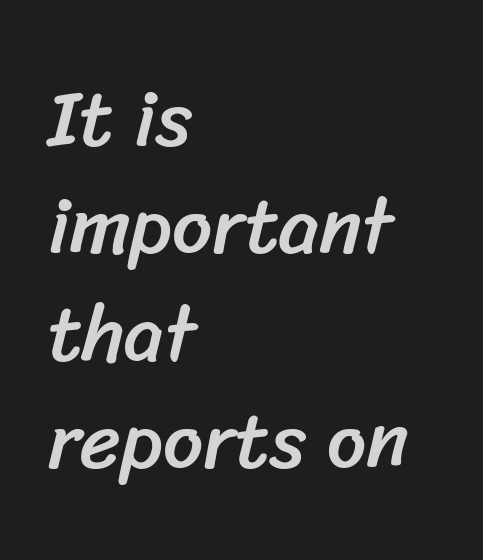
Summary of vertical rhythm: regular, with standard interline spacing. What stands out about the letter spacing? Nothing — it is the standard amount. You could not count columns in this text — the font is proportionally spaced. Unmarked baselines from the first word to the last. The rendering anchors every line to the left-hand side.
